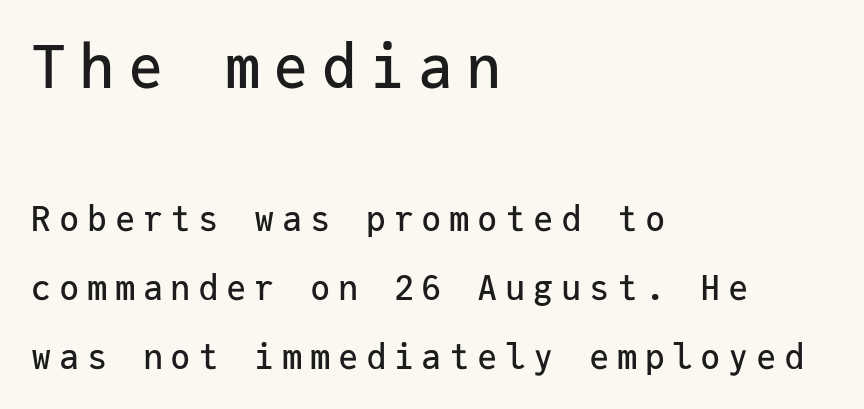
The image shows 59 px sans-serif type, upright, monospaced; set left-aligned, loose line spacing (2.03x), unusually wide letter spacing (+0.22 em), not underlined; the first (top) block is 1.74x larger; low stroke contrast and a medium x-height.
